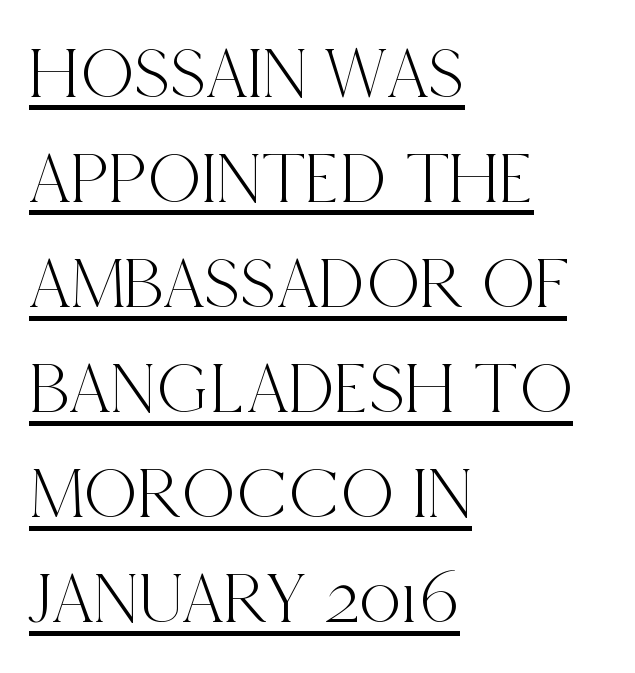
{"serif": "yes", "italic": "no", "width": "condensed", "x_height": "large", "monospaced": "no", "underline": "yes", "align": "left", "line_spacing": "normal", "line_spacing_ratio": 1.42, "letter_spacing": "normal", "letter_spacing_em": 0.0, "glyph_px": 74}
